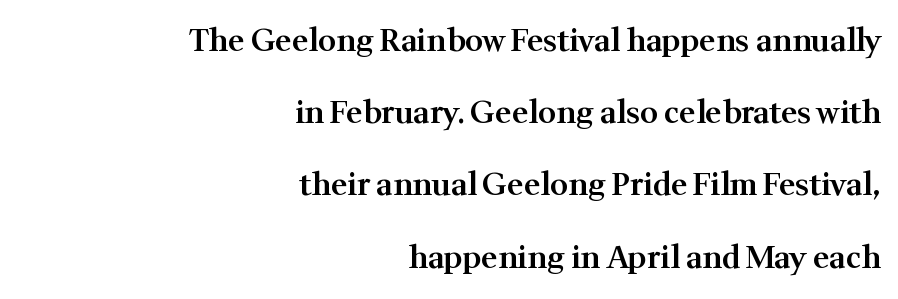
The image shows 31 px semibold serif type, upright; set right-aligned, loose line spacing (2.33x), normal letter spacing, not underlined; medium stroke contrast and a medium x-height.
